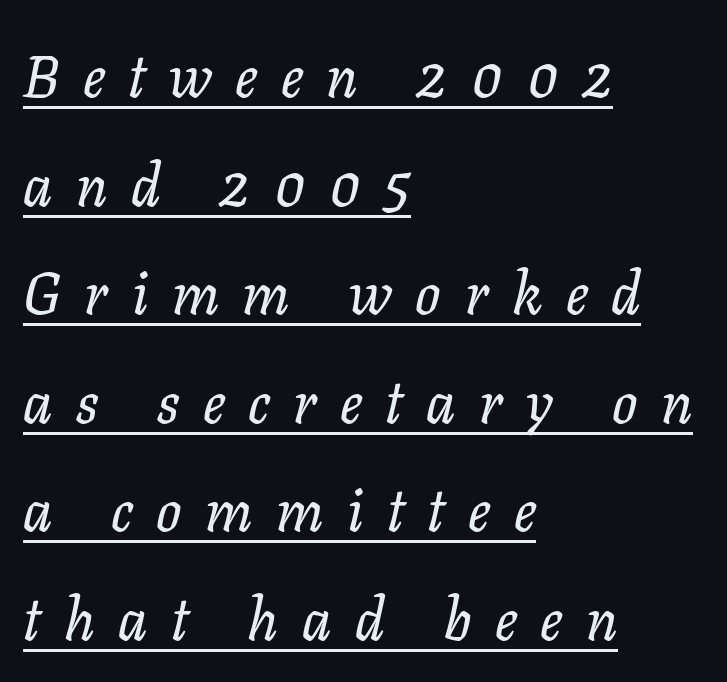
Teacher's note: observe the even left margin — that is flush-left alignment. Spacing verdict: proportional, widths tailored to each character. You can tell it's italic because the verticals aren't actually vertical. Honestly, the underline is the first thing you notice here. What kind of face is this? One with serifs.
